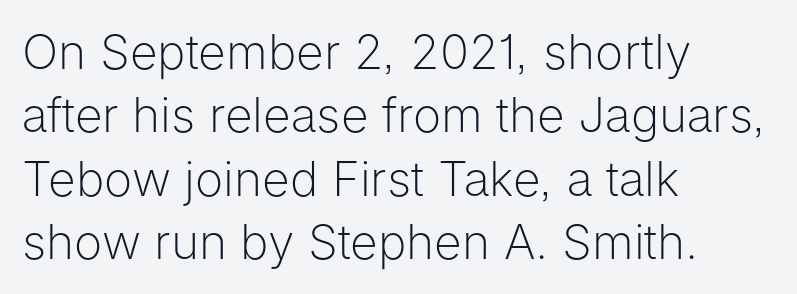
This sample has the flowing, uneven cadence of proportional lettering. Weight: regular or lighter. The string is rendered with underlining switched off. The tracking reads as untouched default to a designer's eye. A typesetter would label this face a sans. Notice how descenders clear the ascenders below comfortably — that's standard leading.
